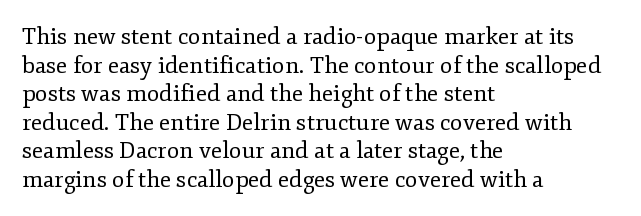
Beneath every word, the page is bare. On a weight scale, this lands at 450 or below. Look at the tracking — it's just the regular setting, nothing added. The typesetter chose a ragged-right arrangement here. Upright lettering throughout.
